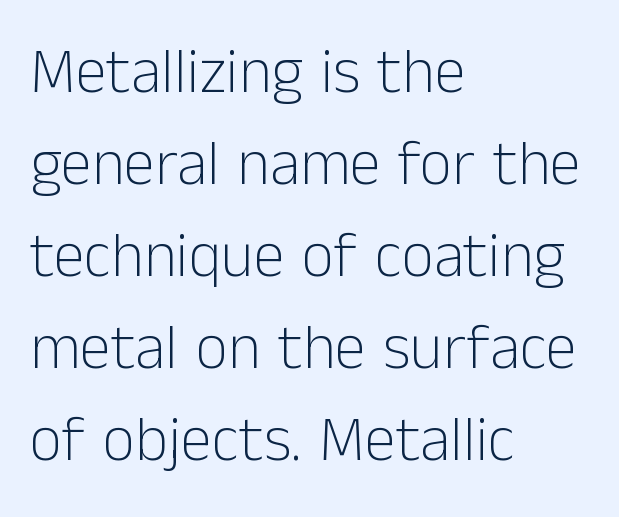
The image shows 63 px light sans-serif type, upright; set left-aligned, normal line spacing (1.46x), normal letter spacing, not underlined; low stroke contrast and a medium x-height.
